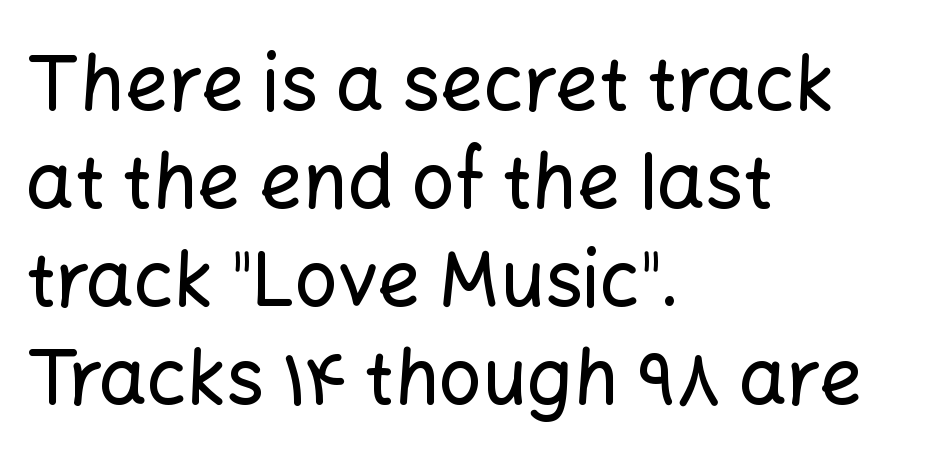
{"serif": "no", "italic": "no", "width": "normal", "stroke_contrast": "low", "x_height": "medium", "monospaced": "no", "underline": "no", "align": "left", "line_spacing": "normal", "line_spacing_ratio": 1.29, "letter_spacing": "normal", "letter_spacing_em": 0.0, "glyph_px": 76}
